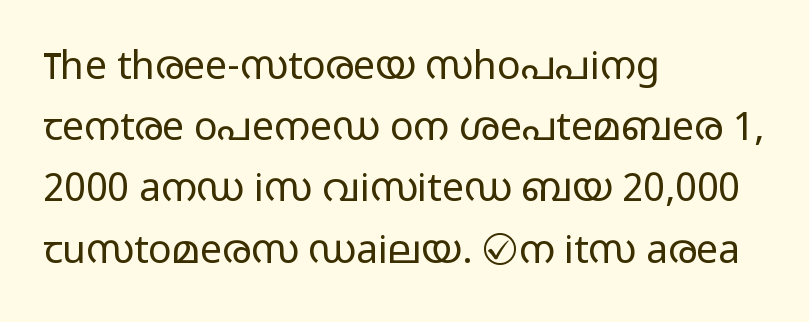
Q: Is the text bold? A: No.
Q: Is the text italic (slanted)? A: No, it is upright.
Q: Is the typeface a serif or a sans-serif typeface? A: Sans-serif.
Q: Is the text underlined? A: No.
Q: How is the paragraph aligned? A: Left-aligned.
Q: Is the spacing between letters normal or unusually wide? A: Normal.
Q: Is the spacing between lines tight, normal or loose? A: Normal.
Q: Width (condensed, normal, or wide)? A: Wide.
Q: Stroke contrast? A: Low.
Q: x-height? A: Medium.
Q: Monospaced? A: No.
